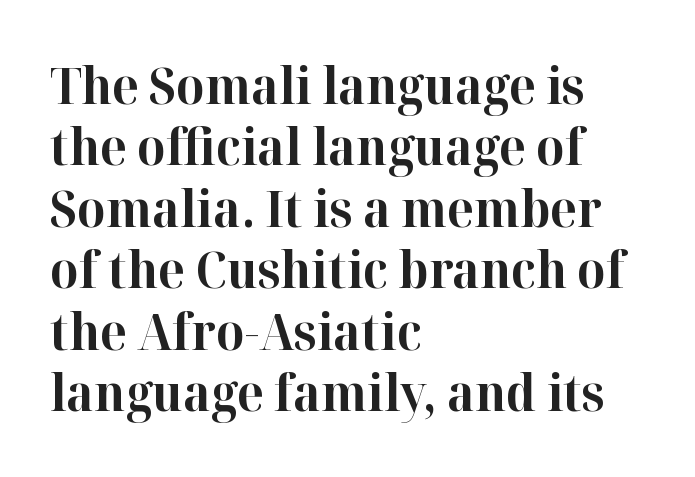
These lines stack with their left ends in a neat column. Type style note: has serifs. The letters advance in unequal steps, a hallmark of proportional type. Nothing unusual about the tracking: characters are spaced as the font intends.
